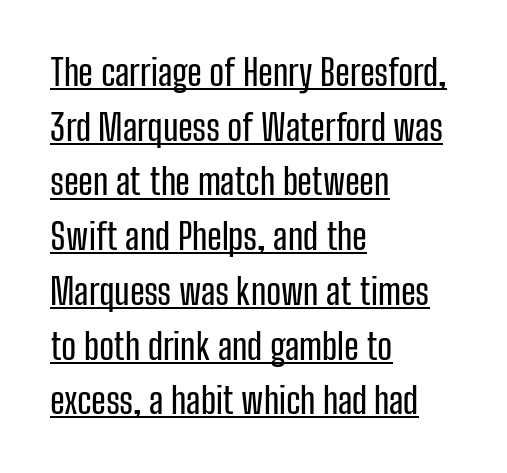
Q: Is the text italic (slanted)? A: No, it is upright.
Q: Is the typeface a serif or a sans-serif typeface? A: Sans-serif.
Q: Is the text underlined? A: Yes.
Q: How is the paragraph aligned? A: Left-aligned.
Q: Is the spacing between letters normal or unusually wide? A: Normal.
Q: Is the spacing between lines tight, normal or loose? A: Normal.
Q: Width (condensed, normal, or wide)? A: Condensed.
Q: Stroke contrast? A: Low.
Q: x-height? A: Medium.
Q: Monospaced? A: No.
